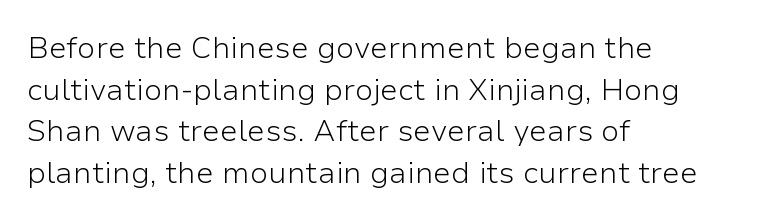
{"serif": "no", "italic": "no", "bold": "no", "weight": "light", "width": "normal", "stroke_contrast": "low", "x_height": "medium", "monospaced": "no", "underline": "no", "align": "left", "line_spacing": "normal", "line_spacing_ratio": 1.39, "letter_spacing": "normal", "letter_spacing_em": 0.0, "glyph_px": 30}
